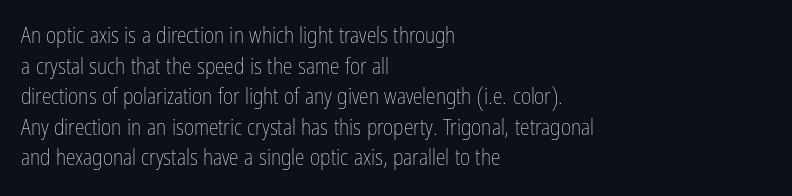
{"italic": "no", "bold": "no", "underline": "no", "align": "left", "line_spacing": "normal", "line_spacing_ratio": 1.39, "letter_spacing": "normal", "letter_spacing_em": 0.0, "glyph_px": 22}
